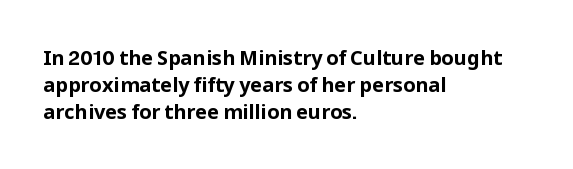
{"italic": "no", "bold": "yes", "underline": "no", "align": "left", "line_spacing": "normal", "line_spacing_ratio": 1.36, "letter_spacing": "normal", "letter_spacing_em": 0.0, "glyph_px": 20}
